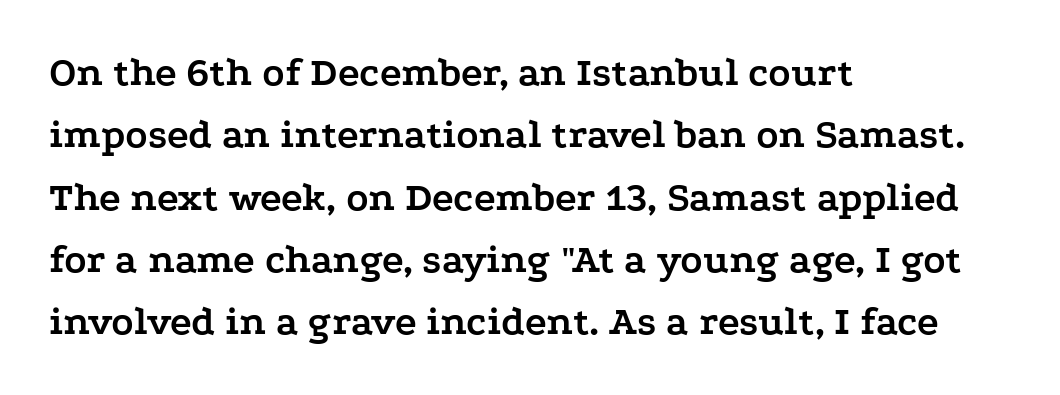
In CSS terms this would be text-align: left. Ordinary non-slanted type is in use. A typesetter would label this face a serif. Think of a printed novel: that variable character pitch is what you see here. As a designer I'd log this as weight 700, bold. There is no visible air inserted between adjacent glyphs.
